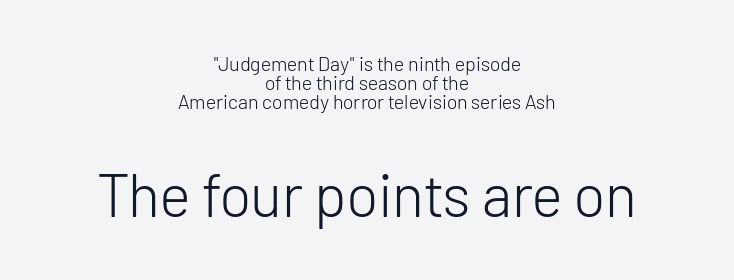
Q: Is the text bold? A: No.
Q: Is the text italic (slanted)? A: No, it is upright.
Q: Is the typeface a serif or a sans-serif typeface? A: Sans-serif.
Q: Is the text underlined? A: No.
Q: How is the paragraph aligned? A: Centered.
Q: Is the spacing between letters normal or unusually wide? A: Normal.
Q: Is the spacing between lines tight, normal or loose? A: Tight.
Q: Which block of text is set in a larger size, the first (top) or the second (bottom)? A: The second (bottom) one.
Q: Width (condensed, normal, or wide)? A: Normal.
Q: Stroke contrast? A: Low.
Q: x-height? A: Medium.
Q: Monospaced? A: No.
